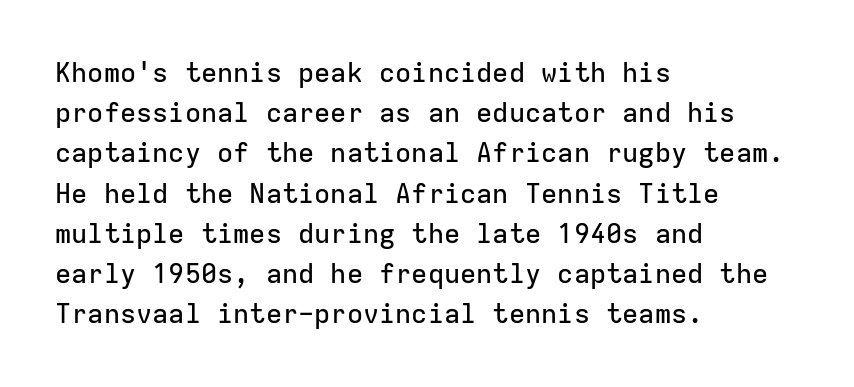
{"italic": "no", "underline": "no", "align": "left", "line_spacing": "normal", "line_spacing_ratio": 1.49, "letter_spacing": "normal", "letter_spacing_em": 0.0, "glyph_px": 27}
